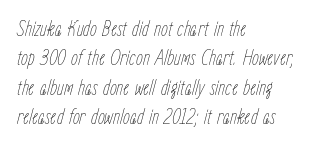
The image shows 22 px text type, italic (leaning right); set left-aligned, normal line spacing (1.33x), normal letter spacing, not underlined.
